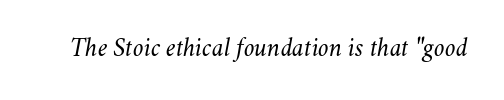
Q: Is the text bold? A: No.
Q: Is the text italic (slanted)? A: Yes, it leans right by about 11 degrees.
Q: Is the text underlined? A: No.
Q: Is the spacing between letters normal or unusually wide? A: Normal.
